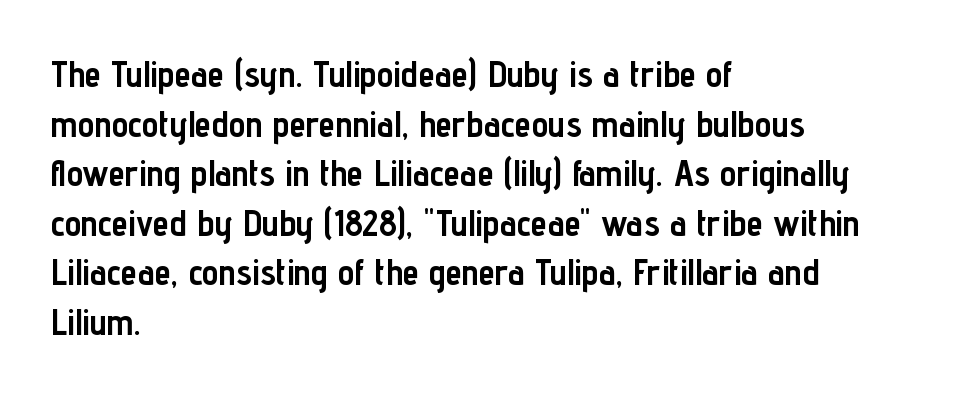
The image shows 37 px semibold, condensed sans-serif type, upright; set left-aligned, normal line spacing (1.34x), normal letter spacing, not underlined; low stroke contrast and a medium x-height.
